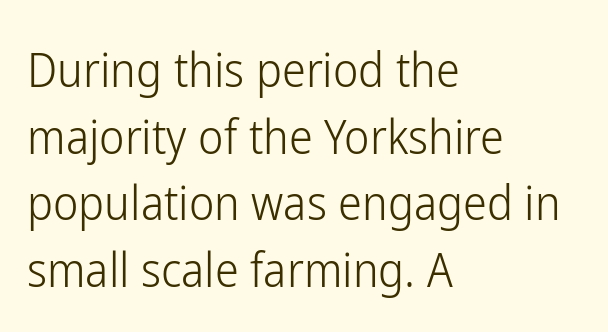
Q: Is the text bold? A: No.
Q: Is the text italic (slanted)? A: No, it is upright.
Q: Is the typeface a serif or a sans-serif typeface? A: Sans-serif.
Q: Is the text underlined? A: No.
Q: How is the paragraph aligned? A: Left-aligned.
Q: Is the spacing between letters normal or unusually wide? A: Normal.
Q: Is the spacing between lines tight, normal or loose? A: Normal.
Q: Width (condensed, normal, or wide)? A: Condensed.
Q: Stroke contrast? A: Low.
Q: x-height? A: Medium.
Q: Monospaced? A: No.
